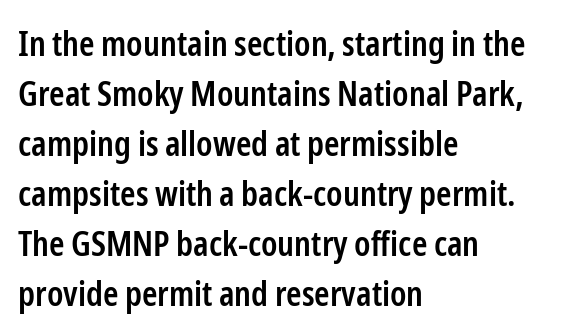
The specimen reads as upright at a glance. Nobody touched the tracking dial on this one. This is the in-between weight designers call semibold or demi. Serifs: no, the terminals of the letterforms are clean. Proportional: the letters do not fall into vertical columns. Check the space under the baseline: it is left empty.
